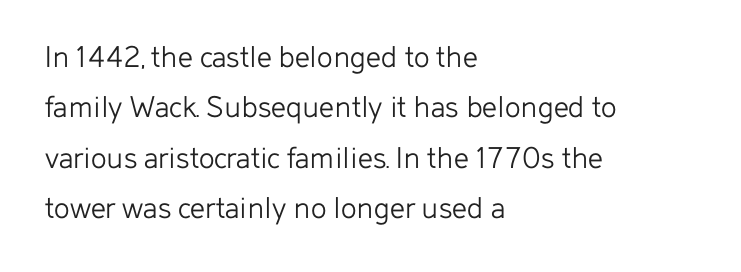
Weight class: somewhere from thin through regular. Honestly, the row spacing looks completely unremarkable. This sample has the flowing, uneven cadence of proportional lettering. A typesetter would call this zero additional tracking. Typeset ragged right — the left edge is the straight one. Honestly, there is no underline to notice here at all.
